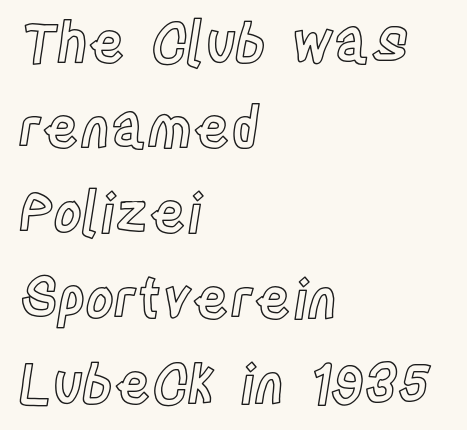
This sample is left-justified, so line endings fall wherever the words run out. Tracking value appears to be zero — textbook default spacing. Any mark beneath the type? The region is blank. Does the leading feel generous? No, just average. The passage shown is typed in a proportional face where columns would drift.
